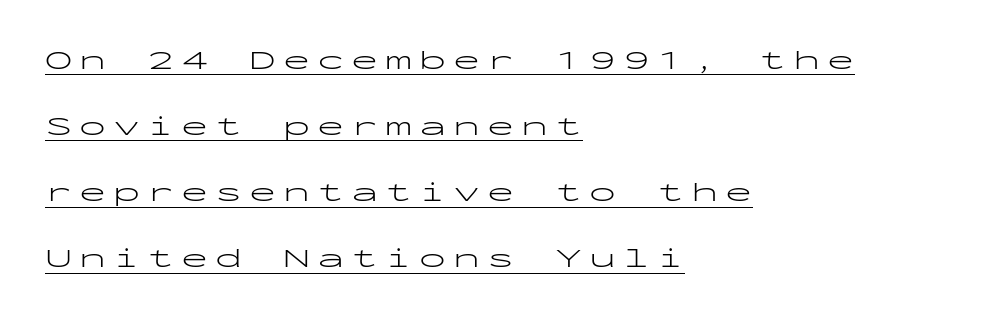
Is the stroke heavy? The answer is a plain regular-or-lighter. The compositor pushed each line to the left boundary. The tracking jumps out immediately: characters are airy and widely separated. Rows of type keep a wide berth in the vertical direction. The letters stand upright; this is a roman face. Honestly, the underline is the first thing you notice here.
